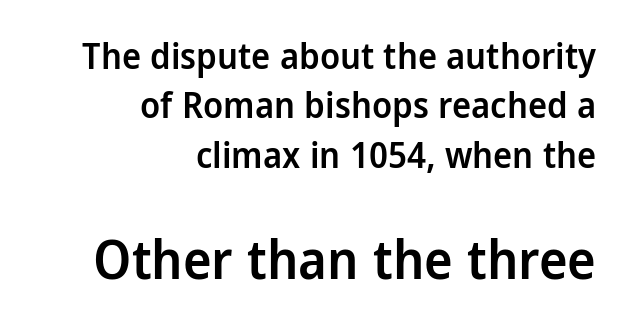
{"serif": "no", "italic": "no", "bold": "semi", "weight": "semibold", "width": "normal", "stroke_contrast": "low", "x_height": "medium", "monospaced": "no", "underline": "no", "align": "right", "line_spacing": "normal", "line_spacing_ratio": 1.37, "letter_spacing": "normal", "letter_spacing_em": 0.0, "larger_block": "second", "size_ratio": 1.5, "glyph_px": 54}
